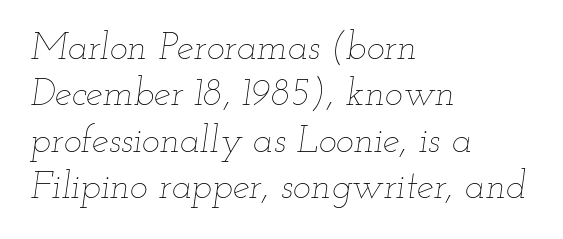
{"italic": "yes", "lean": "right", "slant_degrees": 12, "bold": "no", "weight": "thin", "width": "wide", "stroke_contrast": "low", "x_height": "small", "monospaced": "no", "underline": "no", "align": "left", "line_spacing_ratio": 1.22, "letter_spacing": "normal", "letter_spacing_em": 0.0, "glyph_px": 38}
